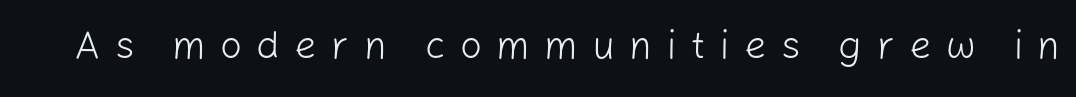
Q: Is the text bold? A: No.
Q: Is the text italic (slanted)? A: No, it is upright.
Q: Is the typeface a serif or a sans-serif typeface? A: Sans-serif.
Q: Is the text underlined? A: No.
Q: Is the spacing between letters normal or unusually wide? A: Unusually wide.
Q: Width (condensed, normal, or wide)? A: Normal.
Q: Stroke contrast? A: Low.
Q: x-height? A: Medium.
Q: Monospaced? A: No.
